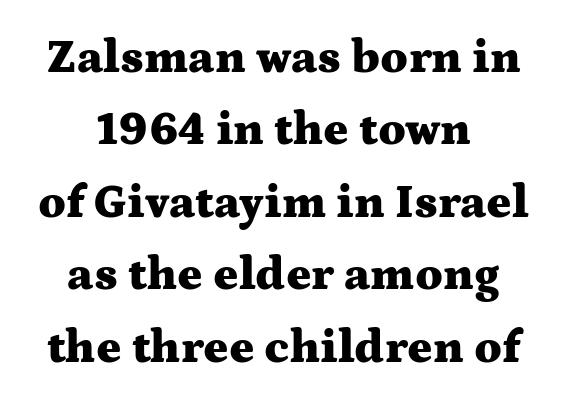
The face used here is rendered with its standard letterfit. Spacing verdict: proportional, widths tailored to each character. Ordinary non-slanted type is in use. The setting favours the middle, as headings and verse often do. Just letters on the line, the space beneath them empty.
